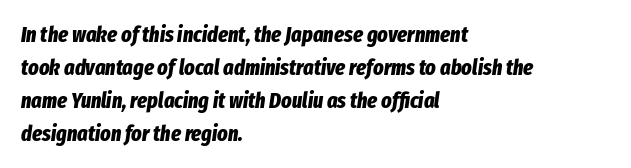
{"italic": "yes", "lean": "right", "slant_degrees": 8, "bold": "yes", "underline": "no", "align": "left", "line_spacing": "normal", "line_spacing_ratio": 1.5, "letter_spacing": "normal", "letter_spacing_em": 0.0, "glyph_px": 22}
